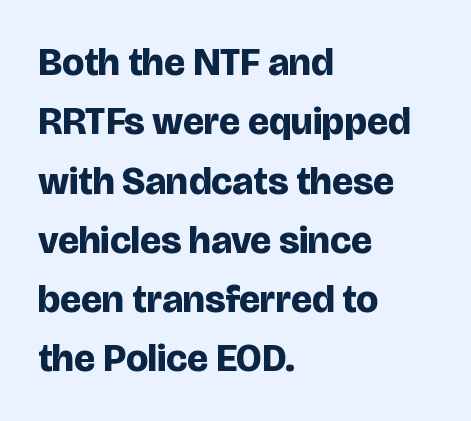
How heavy is the stroke? Heavy — this is a bold. Look at the tracking — it's just the regular setting, nothing added. Left-aligned paragraph, ragged on the right. Vertical spacing — default. The letters advance in unequal steps, a hallmark of proportional type.
